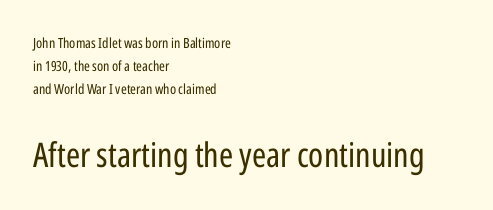
Q: Is the text bold? A: No.
Q: Is the text italic (slanted)? A: No, it is upright.
Q: Is the typeface a serif or a sans-serif typeface? A: Sans-serif.
Q: Is the text underlined? A: No.
Q: How is the paragraph aligned? A: Left-aligned.
Q: Is the spacing between letters normal or unusually wide? A: Normal.
Q: Is the spacing between lines tight, normal or loose? A: Normal.
Q: Which block of text is set in a larger size, the first (top) or the second (bottom)? A: The second (bottom) one.
Q: Width (condensed, normal, or wide)? A: Condensed.
Q: Stroke contrast? A: Low.
Q: x-height? A: Medium.
Q: Monospaced? A: No.
